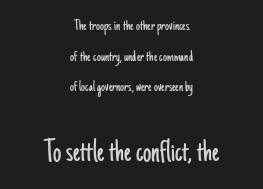
Only glyphs here, with clear space below each row. Each letter keeps its own natural width here, so spacing adapts to shape. Note: smaller setting up top, larger setting below. The line texture is even and compact thanks to regular tracking.
